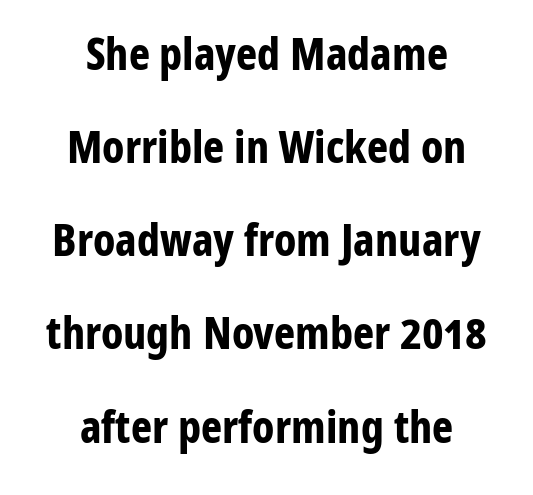
Q: Is the text bold? A: Yes.
Q: Is the text italic (slanted)? A: No, it is upright.
Q: Is the typeface a serif or a sans-serif typeface? A: Sans-serif.
Q: Is the text underlined? A: No.
Q: How is the paragraph aligned? A: Centered.
Q: Is the spacing between letters normal or unusually wide? A: Normal.
Q: Is the spacing between lines tight, normal or loose? A: Loose.
Q: Width (condensed, normal, or wide)? A: Condensed.
Q: Stroke contrast? A: Low.
Q: x-height? A: Medium.
Q: Monospaced? A: No.
